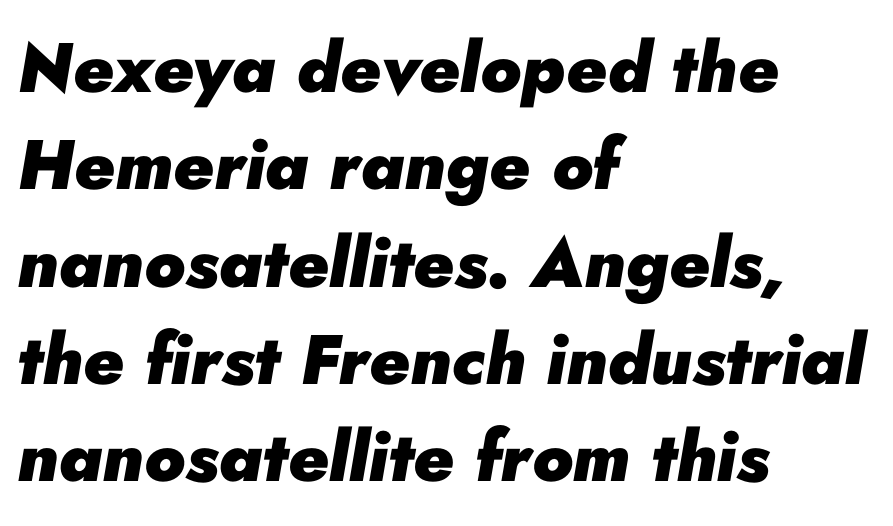
Q: Is the text bold? A: Yes.
Q: Is the text italic (slanted)? A: Yes, it leans right by about 10 degrees.
Q: Is the text underlined? A: No.
Q: How is the paragraph aligned? A: Left-aligned.
Q: Is the spacing between letters normal or unusually wide? A: Normal.
Q: Is the spacing between lines tight, normal or loose? A: Normal.
Q: Width (condensed, normal, or wide)? A: Normal.
Q: Stroke contrast? A: Low.
Q: x-height? A: Small.
Q: Monospaced? A: No.
